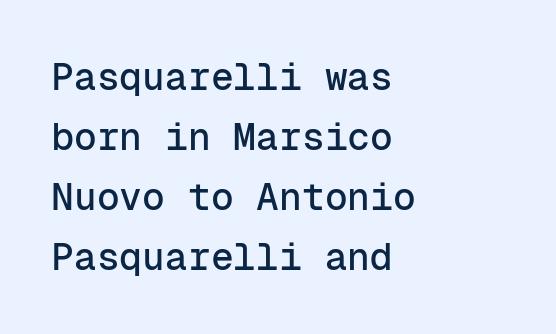
The image shows 38 px sans-serif type, upright, monospaced; set left-aligned, normal line spacing (1.58x), normal letter spacing, not underlined; low stroke contrast and a medium x-height.
